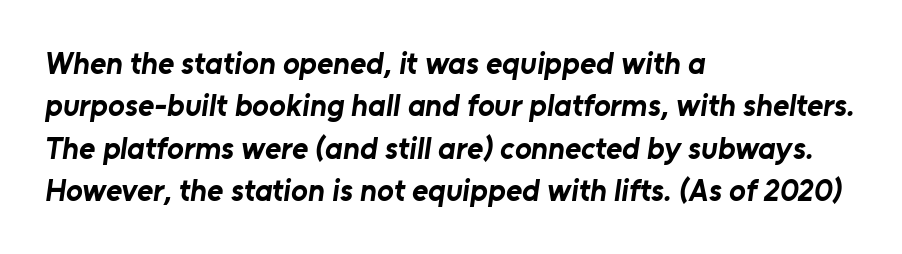
Q: Is the text bold? A: Yes.
Q: Is the typeface a serif or a sans-serif typeface? A: Sans-serif.
Q: Is the text underlined? A: No.
Q: How is the paragraph aligned? A: Left-aligned.
Q: Is the spacing between letters normal or unusually wide? A: Normal.
Q: Is the spacing between lines tight, normal or loose? A: Normal.
Q: Width (condensed, normal, or wide)? A: Normal.
Q: Stroke contrast? A: Low.
Q: x-height? A: Medium.
Q: Monospaced? A: No.
